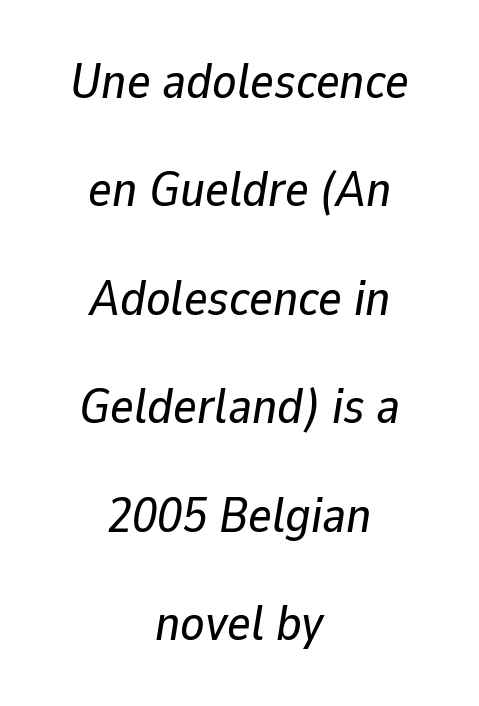
The image shows 50 px text type, italic (leaning right); set centered, loose line spacing (2.17x), normal letter spacing, not underlined; low stroke contrast and a medium x-height.
